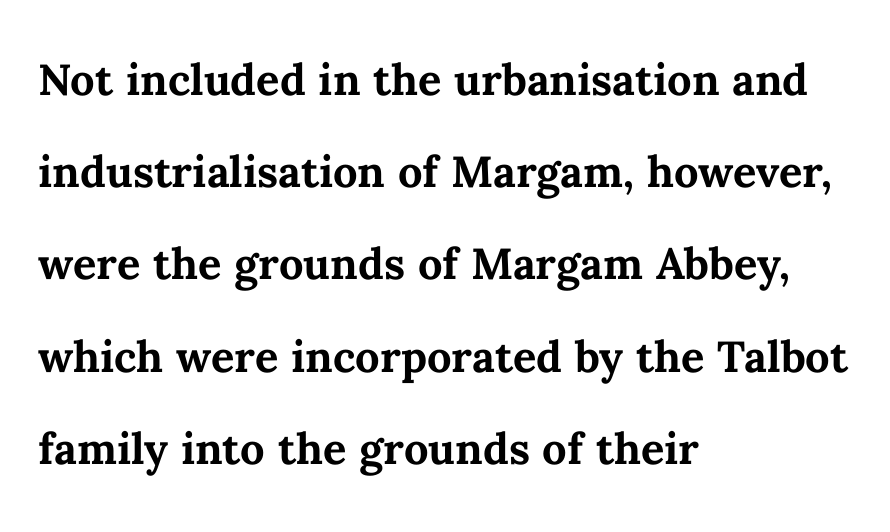
The image shows 58 px semibold type, upright; set left-aligned, normal line spacing (1.59x), normal letter spacing, not underlined; medium stroke contrast and a medium x-height.
